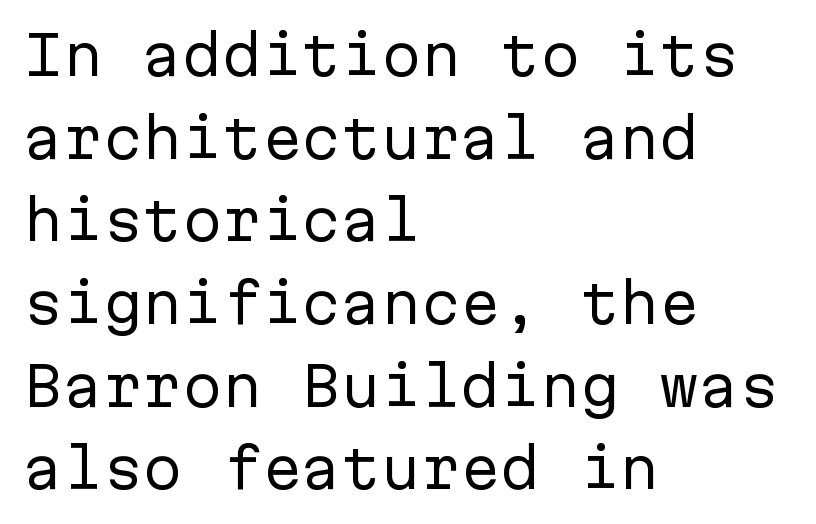
Vertically, the passage feels balanced, rows spaced as you'd expect. Weight: in the light-to-regular range. The typeface chosen for these lines omits serifs. Bare-footed words on every line. The letters march in equal steps, a hallmark of fixed-pitch type. Nothing unusual about the tracking: characters are spaced as the font intends.
